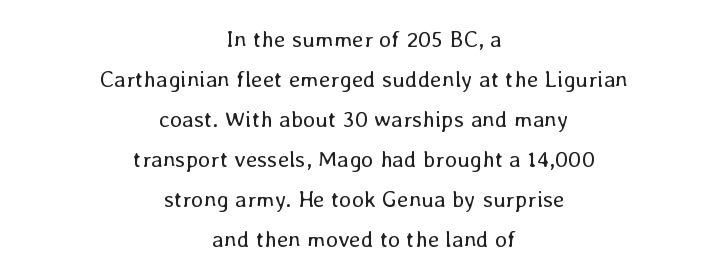
The image shows 23 px text type, upright; set centered, line spacing 1.74x, normal letter spacing, not underlined.
